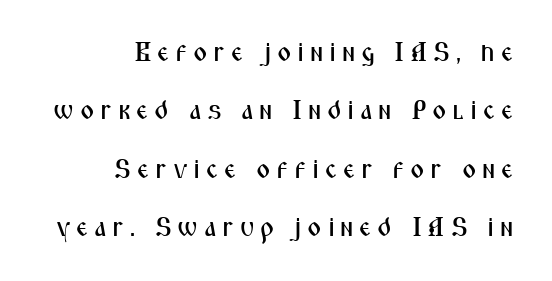
Anything drawn beneath the words? Only blank space. There is plenty of visible air inserted between adjacent glyphs. The lines are quadded right. Designer's note — italics off, roman on. Does the leading feel generous? Absolutely, it's lavish.
